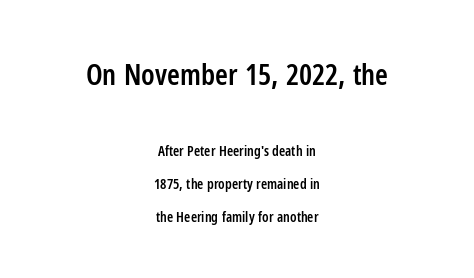
{"serif": "no", "italic": "no", "bold": "semi", "weight": "semibold", "width": "condensed", "stroke_contrast": "low", "x_height": "medium", "monospaced": "no", "underline": "no", "align": "center", "line_spacing": "loose", "line_spacing_ratio": 2.34, "letter_spacing": "normal", "letter_spacing_em": 0.0, "larger_block": "first", "size_ratio": 2.07, "glyph_px": 29}
